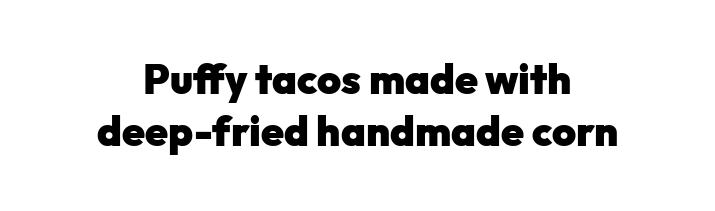
Unmarked baselines from the first word to the last. Is this a fixed-width face? No — the glyphs have proportional, varying widths. Quick note: interline space is typical. The letters stand straight up with perfectly vertical stems. The type family on display is of the sans-serif kind.
